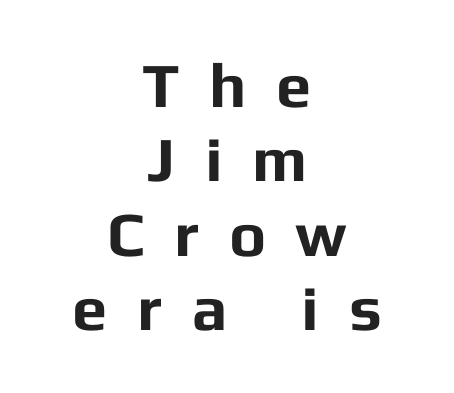
Spacing between characters has been opened up far beyond the box default. The face used here is a sans, in the tradition of grotesques and geometrics. The string is rendered with underlining switched off. The rendering uses natural spacing where letterforms have individual widths. Every letter is thick-stroked: bold, no question.
